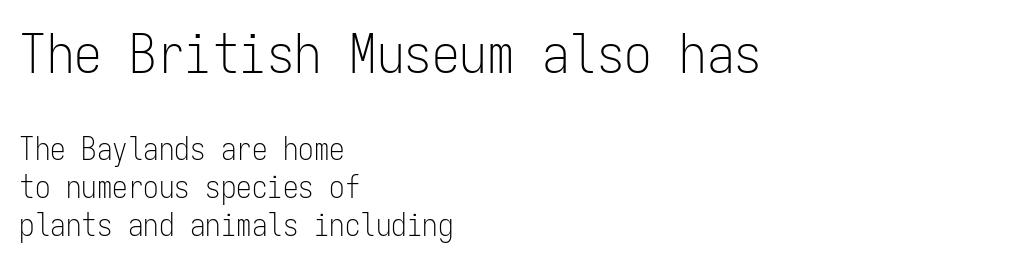
The image shows 55 px light, condensed sans-serif type, upright, monospaced; set left-aligned, line spacing 1.22x, normal letter spacing, not underlined; the first (top) block is 1.77x larger; low stroke contrast and a medium x-height.
